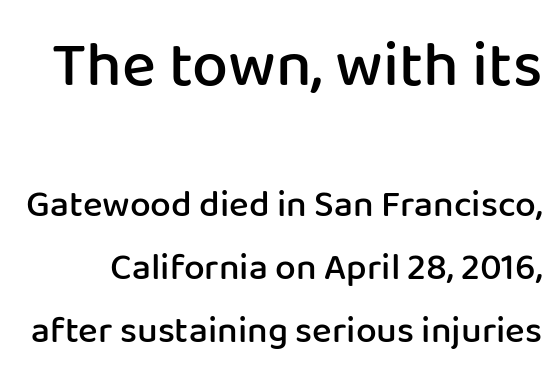
Moderately thickened strokes mark this as semibold type. Character widths vary here, with narrow letters taking less room than wide ones. Compared with typical body copy, the letter spacing here is the same. The composition opens big and finishes small.
